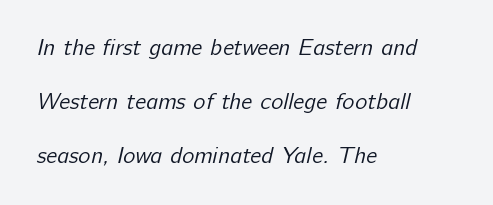
The image shows 23 px text type; set left-aligned, loose line spacing (2.35x), normal letter spacing, not underlined.
